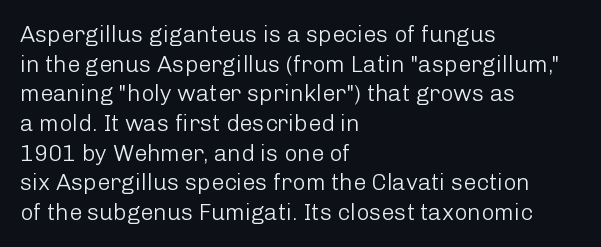
Q: Is the text bold? A: No.
Q: Is the text italic (slanted)? A: No, it is upright.
Q: Is the text underlined? A: No.
Q: How is the paragraph aligned? A: Left-aligned.
Q: Is the spacing between letters normal or unusually wide? A: Normal.
Q: Is the spacing between lines tight, normal or loose? A: Normal.
